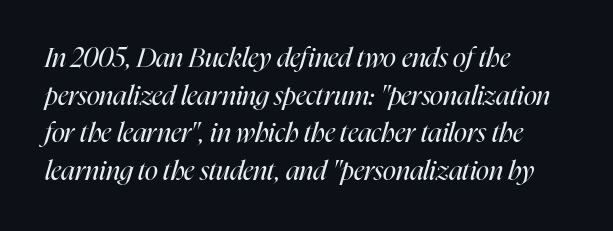
Q: Is the text bold? A: No.
Q: Is the text italic (slanted)? A: Yes, it leans right by about 16 degrees.
Q: Is the text underlined? A: No.
Q: How is the paragraph aligned? A: Left-aligned.
Q: Is the spacing between letters normal or unusually wide? A: Normal.
Q: Is the spacing between lines tight, normal or loose? A: Normal.
